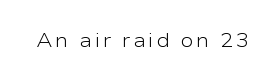
The type sits square on the baseline with zero lean. The strip under each line holds only bare page. Is the stroke heavy? The answer is a plain regular-or-lighter.
